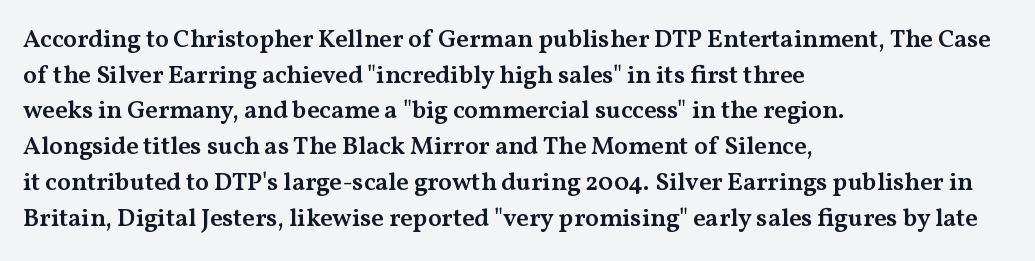
{"italic": "no", "bold": "semi", "underline": "no", "align": "left", "line_spacing": "normal", "line_spacing_ratio": 1.43, "letter_spacing": "normal", "letter_spacing_em": 0.0, "glyph_px": 25}
